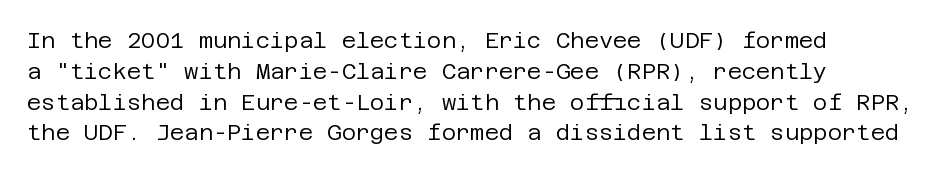
{"italic": "no", "bold": "no", "underline": "no", "line_spacing": "normal", "line_spacing_ratio": 1.4, "letter_spacing": "normal", "letter_spacing_em": 0.0, "glyph_px": 22}
